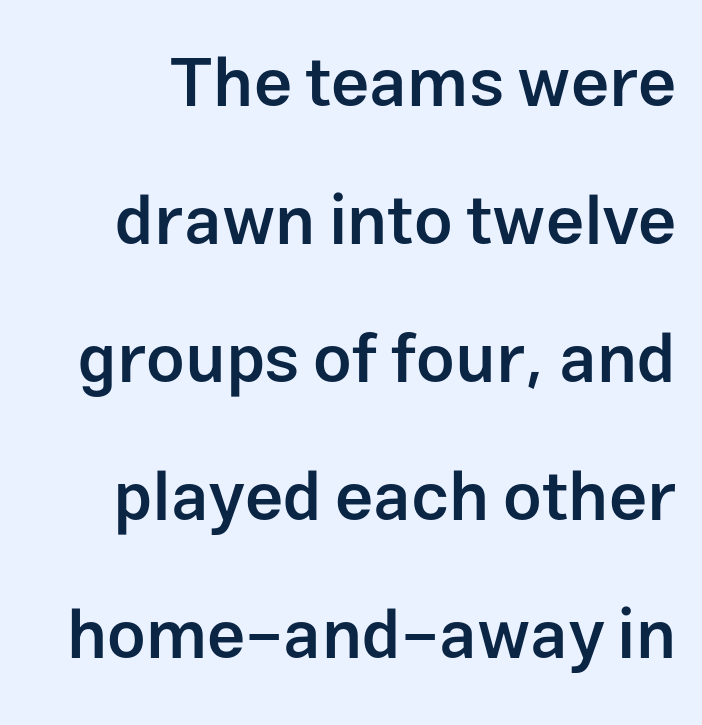
The image shows 68 px semibold sans-serif type, upright; set loose line spacing (2.03x), normal letter spacing, not underlined; low stroke contrast and a medium x-height.
